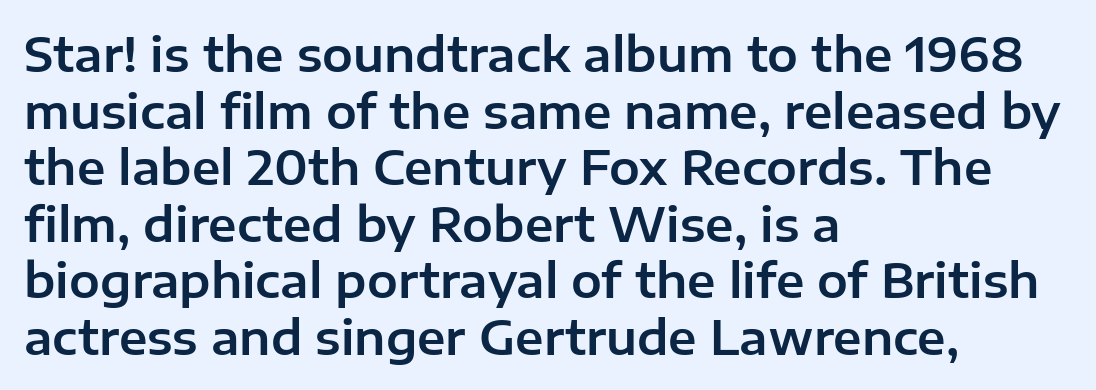
Q: Is the text italic (slanted)? A: No, it is upright.
Q: Is the typeface a serif or a sans-serif typeface? A: Sans-serif.
Q: Is the text underlined? A: No.
Q: How is the paragraph aligned? A: Left-aligned.
Q: Is the spacing between letters normal or unusually wide? A: Normal.
Q: Width (condensed, normal, or wide)? A: Normal.
Q: Stroke contrast? A: Low.
Q: x-height? A: Medium.
Q: Monospaced? A: No.
